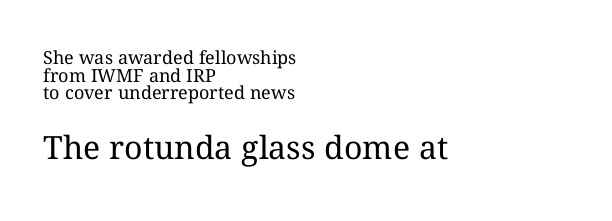
The image shows 32 px regular-weight type, upright; set left-aligned, tight line spacing (0.98x), normal letter spacing, not underlined; the second (bottom) block is 1.78x larger; medium stroke contrast and a medium x-height.
